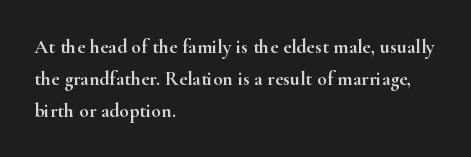
The image shows 20 px text type, upright; set left-aligned, normal line spacing (1.59x), normal letter spacing, not underlined.
